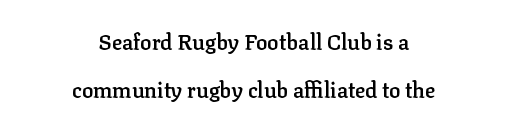
The image shows 21 px text type, upright; set centered, loose line spacing (2.3x), normal letter spacing, not underlined.
